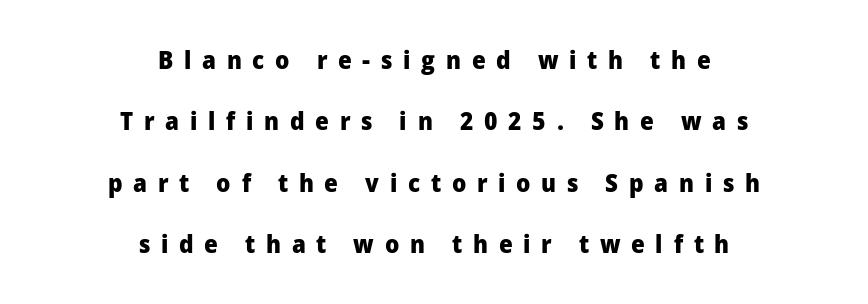
The image shows 25 px bold type, upright; set centered, loose line spacing (2.46x), unusually wide letter spacing (+0.43 em), not underlined.
